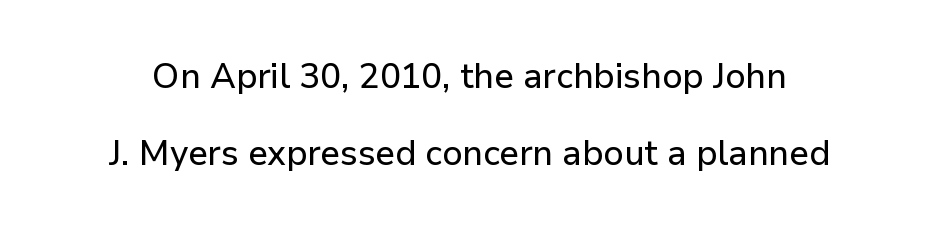
The image shows 36 px sans-serif type, upright; set loose line spacing (2.13x), normal letter spacing, not underlined; low stroke contrast and a medium x-height.
